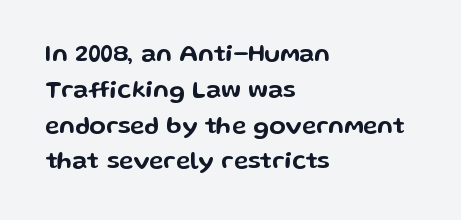
Summary of vertical rhythm: regular, with standard interline spacing. Is the block centered? No — it sits flush against the left margin. Nobody drew a line under any word here. Unlike italic type, these characters show no tilt at all.
